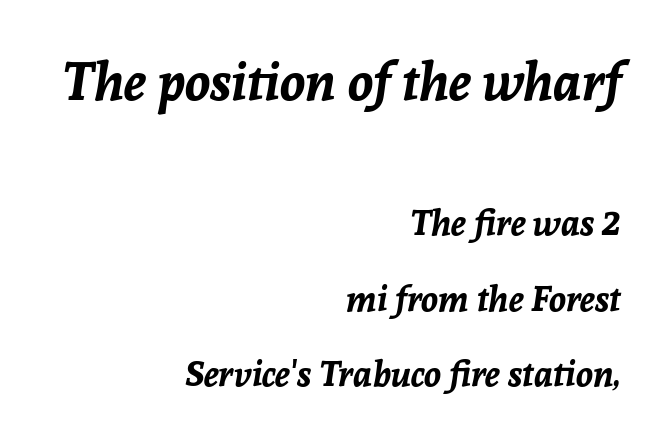
{"italic": "yes", "lean": "right", "slant_degrees": 8, "bold": "yes", "weight": "bold", "width": "normal", "stroke_contrast": "low", "x_height": "medium", "monospaced": "no", "underline": "no", "align": "right", "line_spacing": "loose", "line_spacing_ratio": 2.15, "letter_spacing": "normal", "letter_spacing_em": 0.0, "larger_block": "first", "size_ratio": 1.49, "glyph_px": 52}
